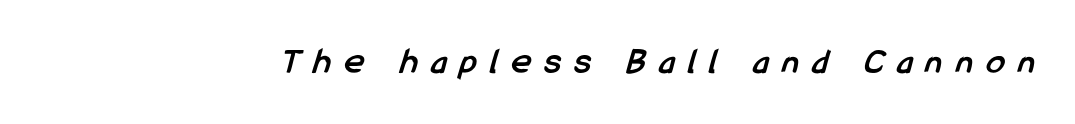
Pretty heavy lettering here — definitely bold. The face used here is proportionally spaced, like ordinary book or web type. The face used here is a sans, in the tradition of grotesques and geometrics. The glyphs are unaccompanied by any horizontal stroke below them.
